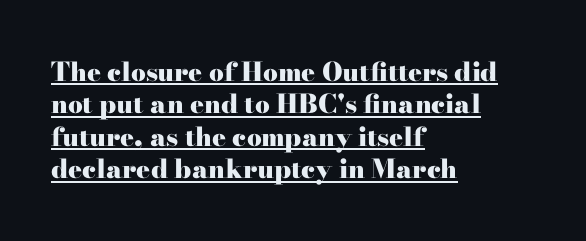
{"italic": "no", "bold": "yes", "underline": "yes", "align": "left", "line_spacing": "normal", "line_spacing_ratio": 1.25, "letter_spacing": "normal", "letter_spacing_em": 0.0, "glyph_px": 26}
